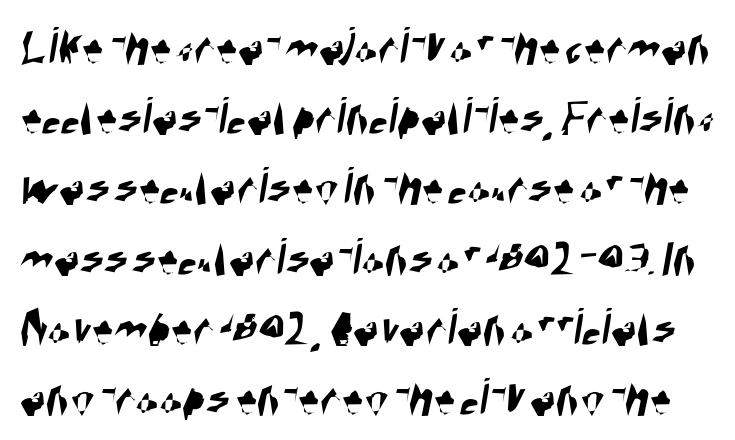
Q: Is the typeface a serif or a sans-serif typeface? A: Sans-serif.
Q: Is the text underlined? A: No.
Q: Is the spacing between letters normal or unusually wide? A: Normal.
Q: Is the spacing between lines tight, normal or loose? A: Normal.
Q: Width (condensed, normal, or wide)? A: Condensed.
Q: Stroke contrast? A: High.
Q: x-height? A: Large.
Q: Monospaced? A: No.
